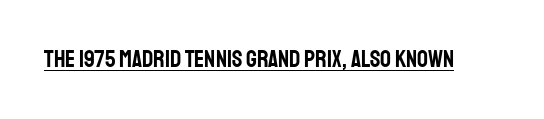
Q: Is the text italic (slanted)? A: No, it is upright.
Q: Is the text underlined? A: Yes.
Q: Is the spacing between letters normal or unusually wide? A: Normal.
